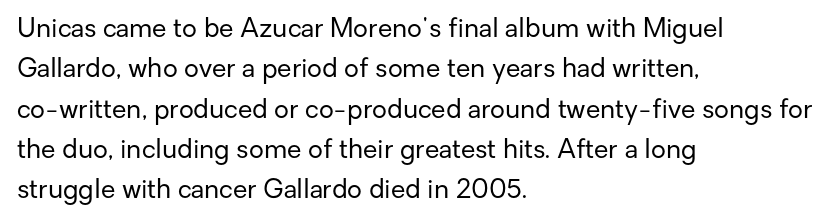
Q: Is the text bold? A: No.
Q: Is the text italic (slanted)? A: No, it is upright.
Q: Is the text underlined? A: No.
Q: How is the paragraph aligned? A: Left-aligned.
Q: Is the spacing between letters normal or unusually wide? A: Normal.
Q: Is the spacing between lines tight, normal or loose? A: Normal.
